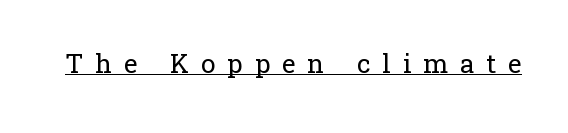
The image shows 26 px text type, upright; set unusually wide letter spacing (+0.46 em), underlined.
